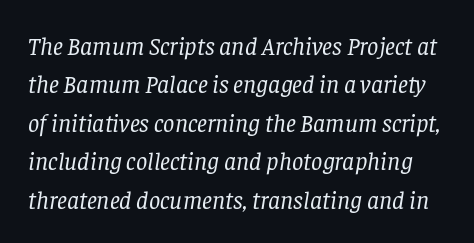
{"italic": "yes", "lean": "right", "slant_degrees": 8, "bold": "no", "underline": "no", "line_spacing": "normal", "line_spacing_ratio": 1.54, "letter_spacing": "normal", "letter_spacing_em": 0.0, "glyph_px": 25}
